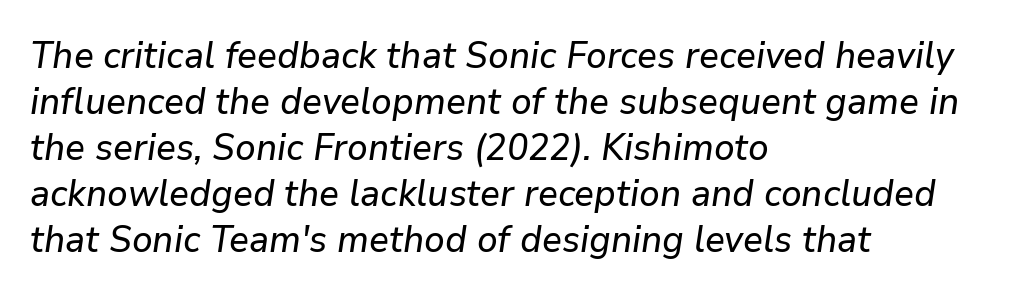
Spacing between characters is what you'd get straight out of the box. The rendering anchors every line to the left-hand side. Rendered with sloped, italic letterforms. Do the characters align in a grid? No, the font is proportional. The words here are not underlined.
